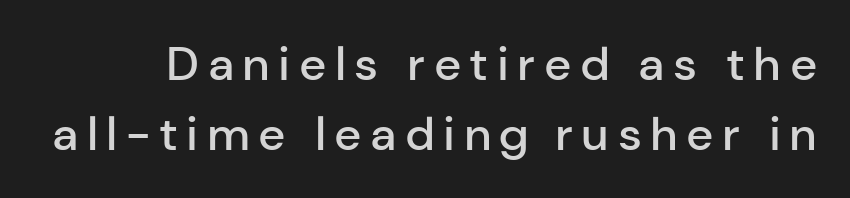
The image shows 47 px semibold sans-serif type, upright; set normal line spacing (1.48x), not underlined; low stroke contrast and a medium x-height.
